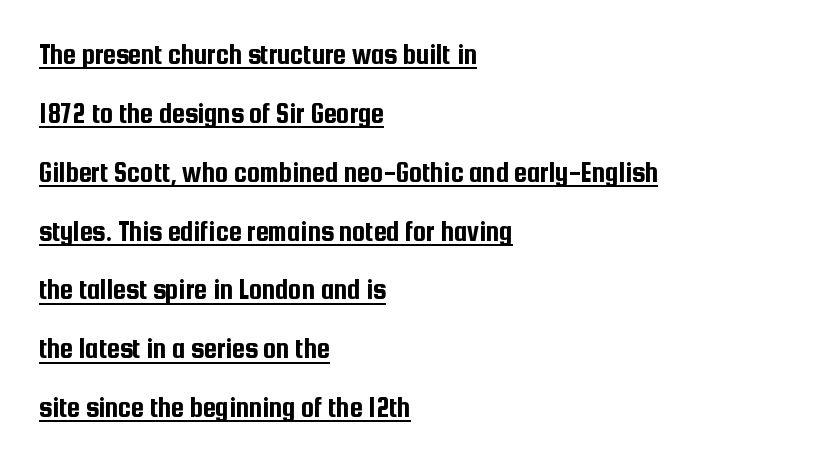
{"serif": "no", "italic": "no", "width": "condensed", "stroke_contrast": "low", "x_height": "medium", "monospaced": "no", "underline": "yes", "align": "left", "line_spacing": "loose", "line_spacing_ratio": 2.03, "letter_spacing": "normal", "letter_spacing_em": 0.0, "glyph_px": 29}
